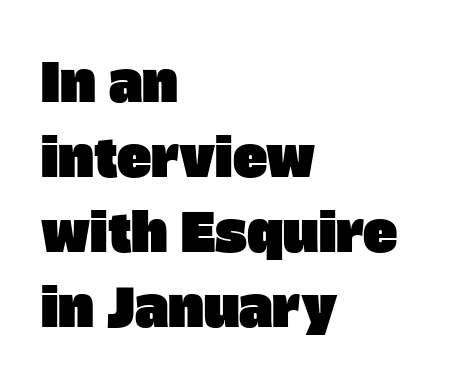
{"serif": "no", "width": "normal", "stroke_contrast": "low", "x_height": "large", "monospaced": "no", "underline": "no", "align": "left", "line_spacing": "normal", "line_spacing_ratio": 1.44, "letter_spacing": "normal", "letter_spacing_em": 0.0, "glyph_px": 52}
